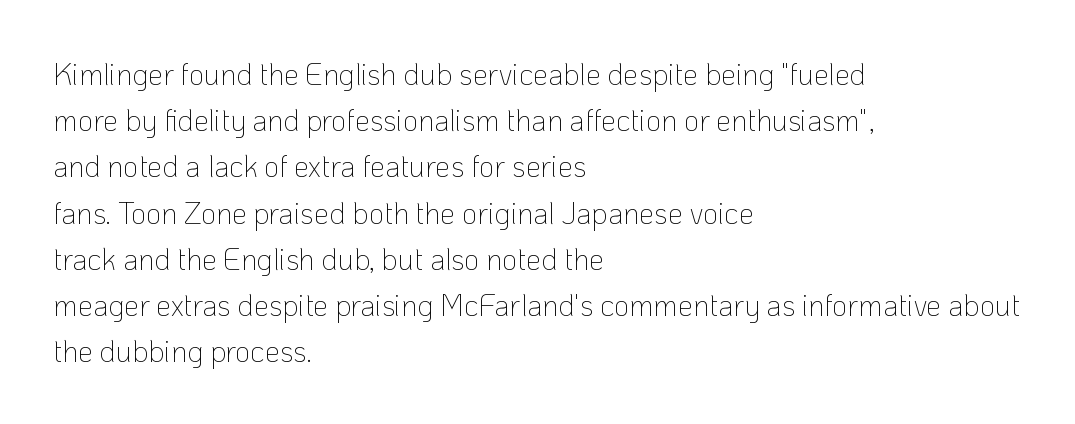
The image shows 30 px thin sans-serif type, upright; set left-aligned, normal line spacing (1.54x), normal letter spacing, not underlined; low stroke contrast and a medium x-height.
